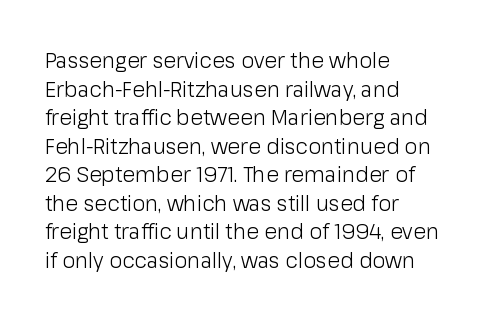
The image shows 21 px text type, upright; set left-aligned, normal line spacing (1.36x), normal letter spacing, not underlined.
